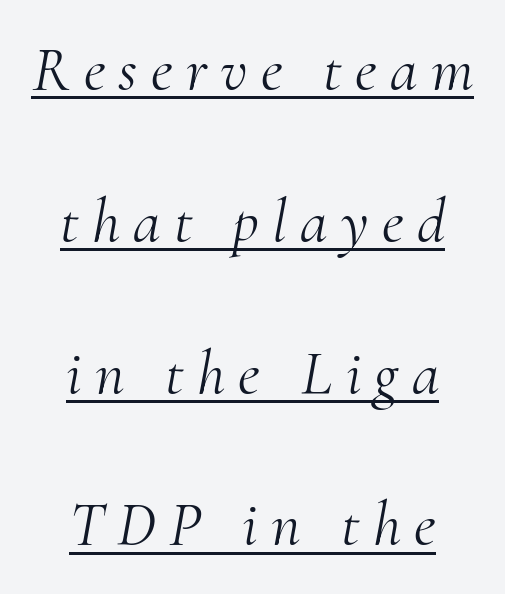
Q: Is the text bold? A: No.
Q: Is the text italic (slanted)? A: Yes, it leans right by about 10 degrees.
Q: Is the typeface a serif or a sans-serif typeface? A: Serif.
Q: Is the text underlined? A: Yes.
Q: How is the paragraph aligned? A: Centered.
Q: Is the spacing between letters normal or unusually wide? A: Unusually wide.
Q: Is the spacing between lines tight, normal or loose? A: Loose.
Q: Width (condensed, normal, or wide)? A: Normal.
Q: Stroke contrast? A: Medium.
Q: x-height? A: Small.
Q: Monospaced? A: No.
